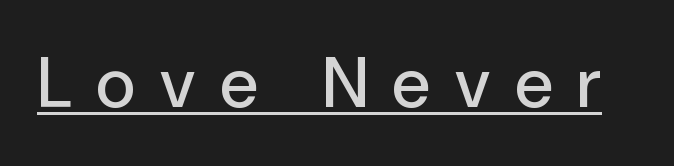
{"serif": "no", "italic": "no", "width": "normal", "stroke_contrast": "low", "x_height": "medium", "monospaced": "no", "underline": "yes", "letter_spacing": "wide", "letter_spacing_em": 0.35, "glyph_px": 70}
